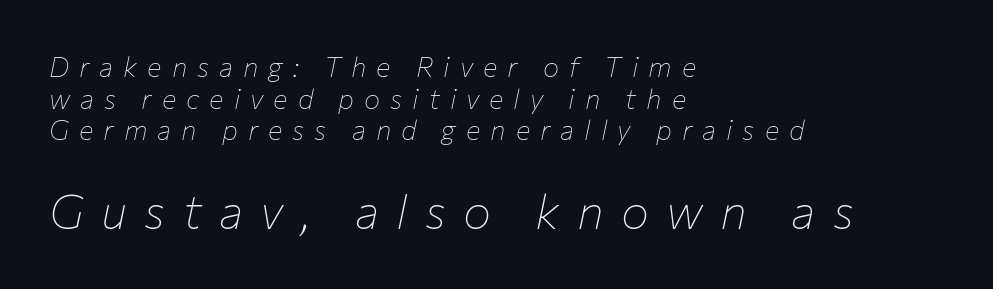
The image shows 47 px thin type, italic (leaning right); set left-aligned, line spacing 1.17x, unusually wide letter spacing (+0.37 em), not underlined; the second (bottom) block is 1.74x larger; low stroke contrast and a medium x-height.
